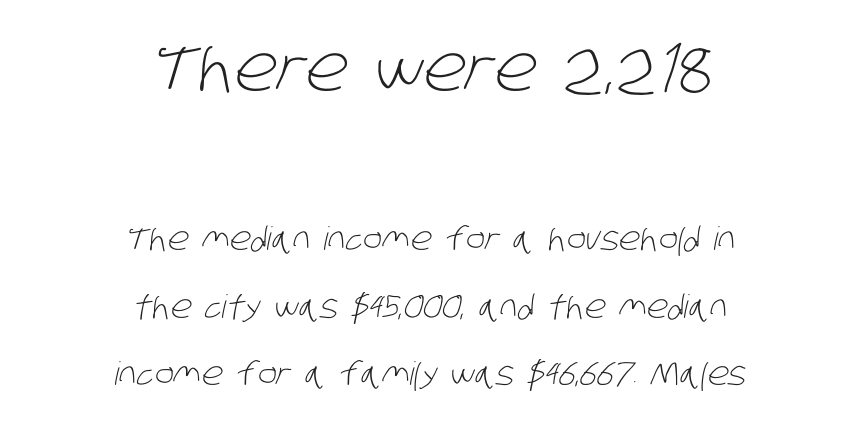
{"serif": "no", "bold": "no", "weight": "light", "width": "condensed", "stroke_contrast": "low", "x_height": "large", "monospaced": "no", "underline": "no", "align": "center", "line_spacing": "loose", "line_spacing_ratio": 2.11, "letter_spacing": "normal", "letter_spacing_em": 0.0, "larger_block": "first", "size_ratio": 2.0, "glyph_px": 64}
